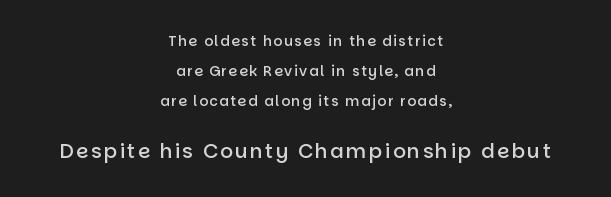
Emphasis by weight is partial: semibold. Successive baselines arrive slowly, with a big drop between each. You can tell it's not italic because the verticals are truly vertical. A student would notice the bottom passage is typeset larger than what precedes it.
